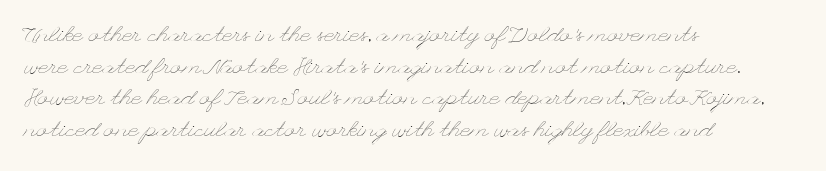
{"bold": "no", "underline": "no", "align": "left", "line_spacing": "normal", "line_spacing_ratio": 1.44, "letter_spacing": "normal", "letter_spacing_em": 0.0, "glyph_px": 22}
